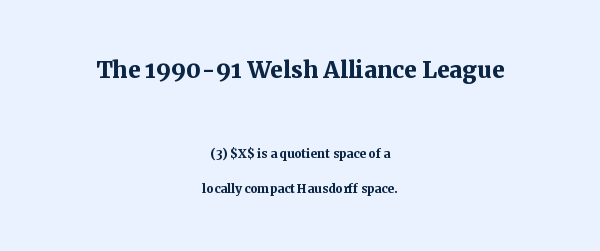
Q: Is the text bold? A: Yes.
Q: Is the text italic (slanted)? A: No, it is upright.
Q: Is the typeface a serif or a sans-serif typeface? A: Serif.
Q: Is the text underlined? A: No.
Q: How is the paragraph aligned? A: Centered.
Q: Is the spacing between letters normal or unusually wide? A: Normal.
Q: Is the spacing between lines tight, normal or loose? A: Loose.
Q: Which block of text is set in a larger size, the first (top) or the second (bottom)? A: The first (top) one.
Q: Width (condensed, normal, or wide)? A: Normal.
Q: Stroke contrast? A: Medium.
Q: x-height? A: Medium.
Q: Monospaced? A: No.
